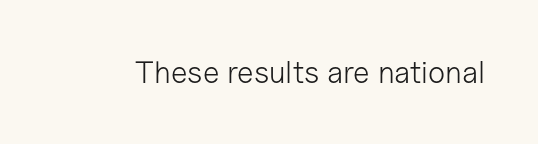
{"serif": "no", "italic": "no", "bold": "no", "weight": "light", "width": "normal", "stroke_contrast": "low", "x_height": "medium", "monospaced": "no", "underline": "no", "letter_spacing": "normal", "letter_spacing_em": 0.0, "glyph_px": 31}
